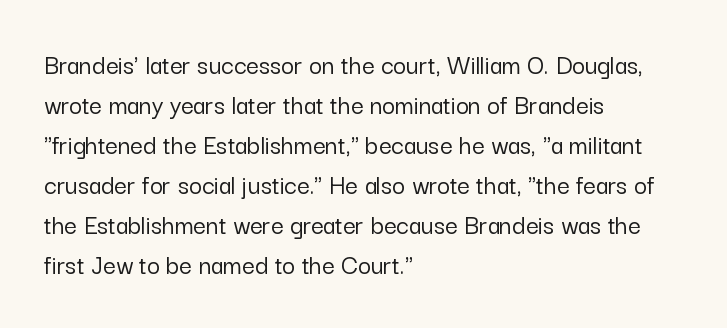
Q: Is the text italic (slanted)? A: No, it is upright.
Q: Is the typeface a serif or a sans-serif typeface? A: Sans-serif.
Q: Is the text underlined? A: No.
Q: How is the paragraph aligned? A: Left-aligned.
Q: Is the spacing between letters normal or unusually wide? A: Normal.
Q: Is the spacing between lines tight, normal or loose? A: Normal.
Q: Width (condensed, normal, or wide)? A: Normal.
Q: Stroke contrast? A: Low.
Q: x-height? A: Medium.
Q: Monospaced? A: No.
